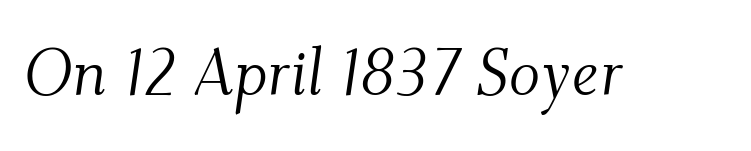
This rendering employs a face with finishing strokes, i.e., a serif. Weight: regular or lighter. Proportional: the letters do not fall into vertical columns. The typography opts for an oblique posture over an upright one.
